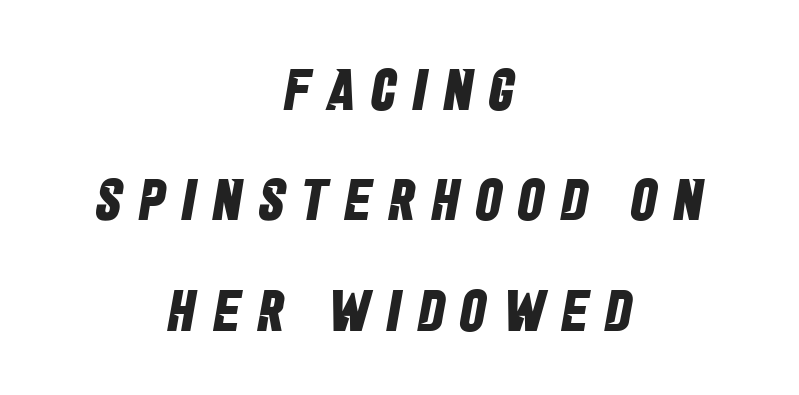
Q: Is the text bold? A: Yes.
Q: Is the typeface a serif or a sans-serif typeface? A: Sans-serif.
Q: Is the text underlined? A: No.
Q: How is the paragraph aligned? A: Centered.
Q: Is the spacing between letters normal or unusually wide? A: Unusually wide.
Q: Width (condensed, normal, or wide)? A: Condensed.
Q: Stroke contrast? A: Low.
Q: x-height? A: Large.
Q: Monospaced? A: No.
